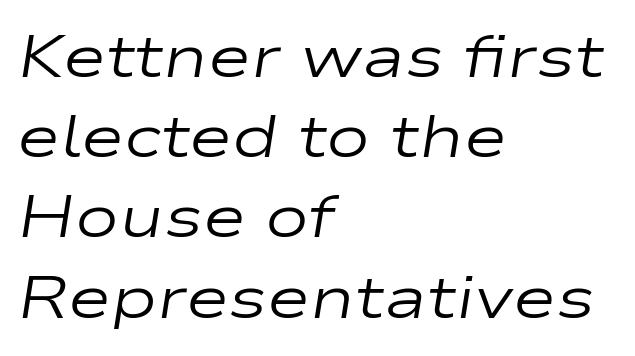
The image shows 59 px regular-weight, wide type, italic (leaning right); set left-aligned, normal line spacing (1.36x), normal letter spacing, not underlined; low stroke contrast and a medium x-height.
